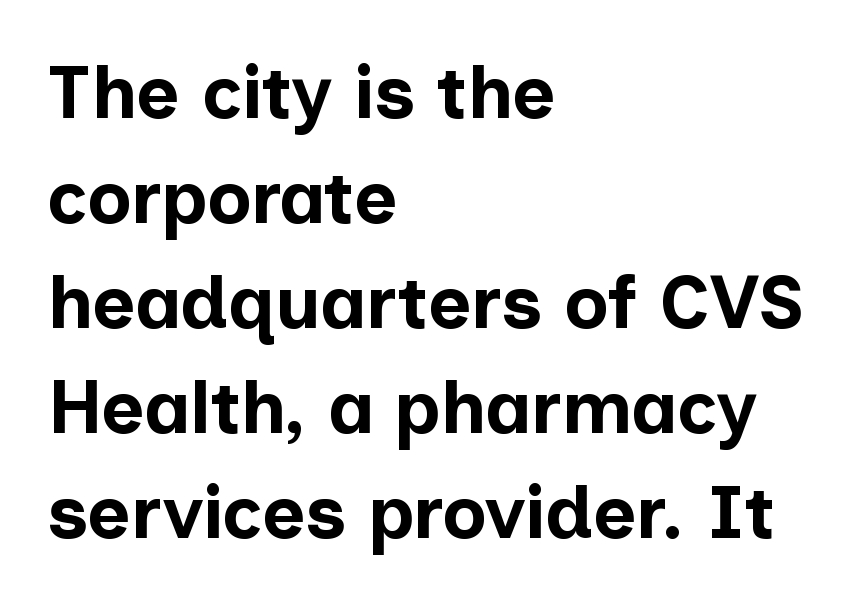
Q: Is the text bold? A: Yes.
Q: Is the text italic (slanted)? A: No, it is upright.
Q: Is the typeface a serif or a sans-serif typeface? A: Sans-serif.
Q: Is the text underlined? A: No.
Q: How is the paragraph aligned? A: Left-aligned.
Q: Is the spacing between letters normal or unusually wide? A: Normal.
Q: Is the spacing between lines tight, normal or loose? A: Normal.
Q: Width (condensed, normal, or wide)? A: Normal.
Q: Stroke contrast? A: Low.
Q: x-height? A: Medium.
Q: Monospaced? A: No.
